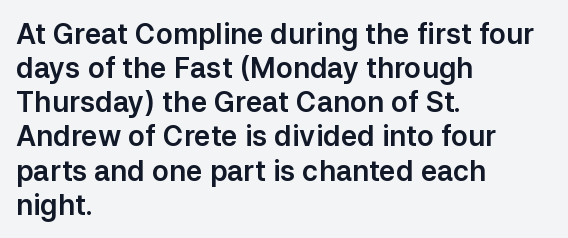
Q: Is the text italic (slanted)? A: No, it is upright.
Q: Is the typeface a serif or a sans-serif typeface? A: Sans-serif.
Q: Is the text underlined? A: No.
Q: How is the paragraph aligned? A: Left-aligned.
Q: Is the spacing between letters normal or unusually wide? A: Normal.
Q: Width (condensed, normal, or wide)? A: Normal.
Q: Stroke contrast? A: Low.
Q: x-height? A: Medium.
Q: Monospaced? A: No.
